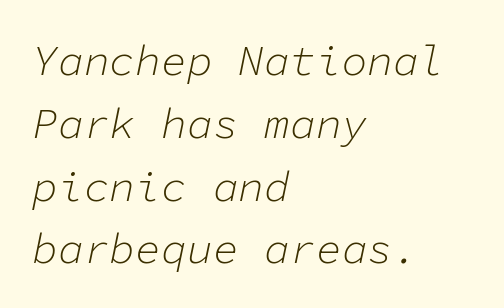
Is the stroke heavy? The answer is a plain regular-or-lighter. Where is the straight margin? On the left. The passage shown is typed in a monospace face where columns stay perfectly aligned. In terms of letterspacing, this is plain default setting. The rows are spaced the way most documents space them. The letters are slanted; this is an italic face.
